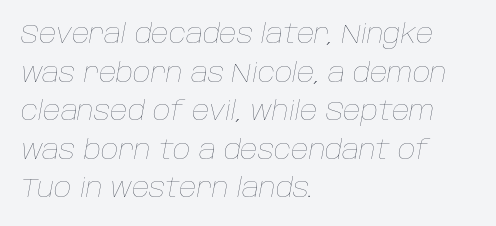
If you drew a line through each stem, it would be angled. Visually the block forms a straight wall on the left and a jagged coastline on the right. Underline: absent. Does extra space separate the letters? No, they use regular spacing. Regular leading.
